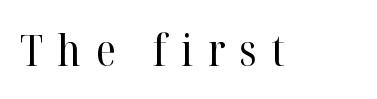
Q: Is the text bold? A: No.
Q: Is the text italic (slanted)? A: No, it is upright.
Q: Is the typeface a serif or a sans-serif typeface? A: Serif.
Q: Is the text underlined? A: No.
Q: Is the spacing between letters normal or unusually wide? A: Unusually wide.
Q: Width (condensed, normal, or wide)? A: Normal.
Q: Stroke contrast? A: High.
Q: x-height? A: Medium.
Q: Monospaced? A: No.
